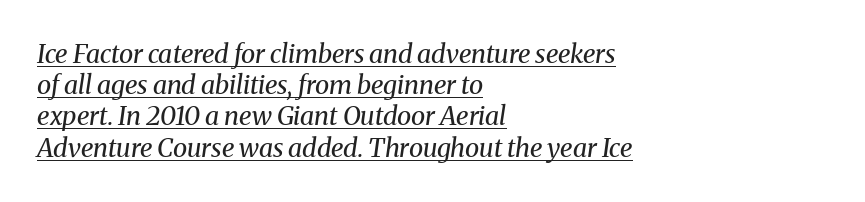
The image shows 26 px text type, italic (leaning right); set left-aligned, line spacing 1.2x, normal letter spacing, underlined.
